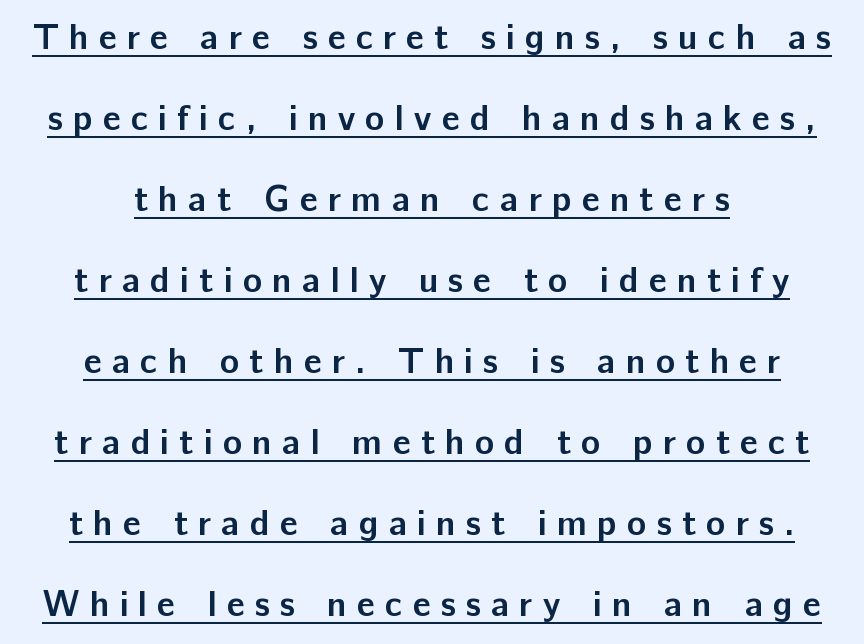
The image shows 36 px semibold sans-serif type, upright; set centered, loose line spacing (2.25x), unusually wide letter spacing (+0.28 em), underlined; low stroke contrast and a medium x-height.
